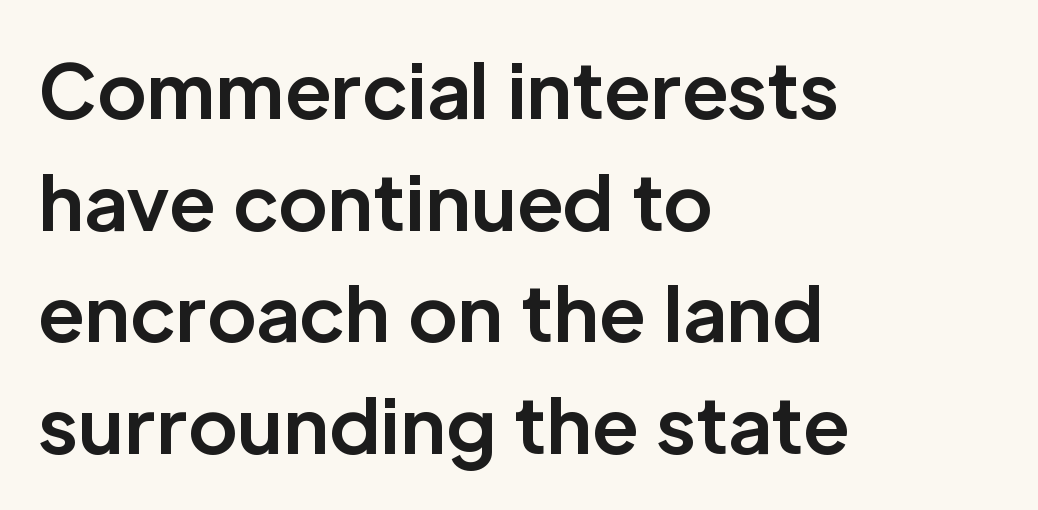
Q: Is the text bold? A: Yes.
Q: Is the text italic (slanted)? A: No, it is upright.
Q: Is the typeface a serif or a sans-serif typeface? A: Sans-serif.
Q: Is the text underlined? A: No.
Q: How is the paragraph aligned? A: Left-aligned.
Q: Is the spacing between letters normal or unusually wide? A: Normal.
Q: Is the spacing between lines tight, normal or loose? A: Normal.
Q: Width (condensed, normal, or wide)? A: Normal.
Q: Stroke contrast? A: Low.
Q: x-height? A: Medium.
Q: Monospaced? A: No.
